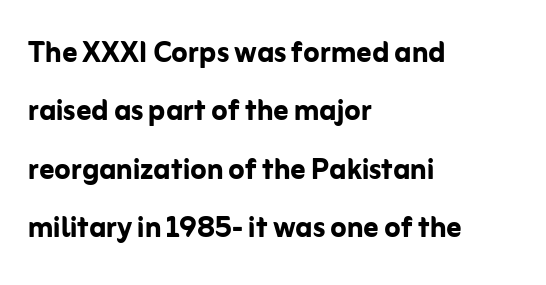
The type sits square on the baseline with zero lean. Does the copy run flush right? No — it runs flush left. Pretty heavy lettering here — definitely bold. The letters carry no serifs — their stems end cleanly without finishing strokes. Compared with typical paragraphs, the rows here are spaced about the same.
